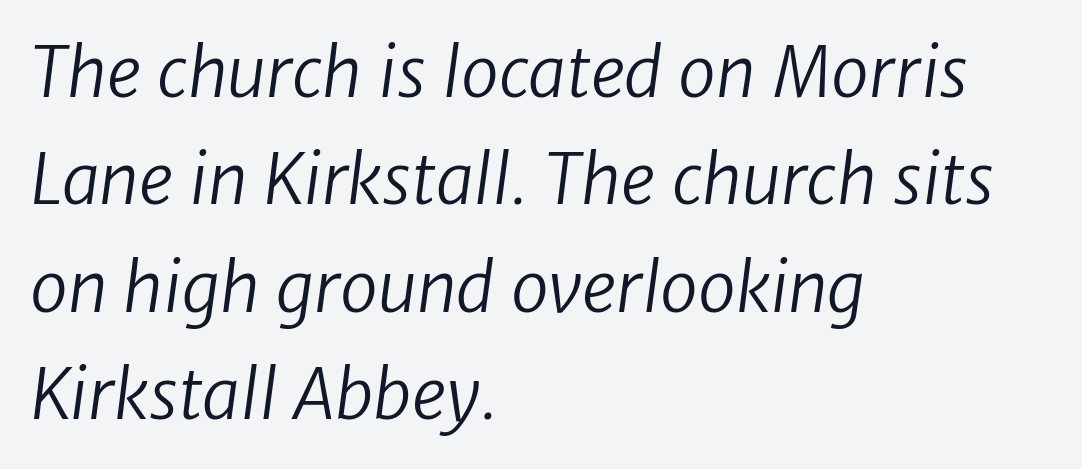
The image shows 68 px regular-weight sans-serif type; set left-aligned, normal line spacing (1.58x), normal letter spacing, not underlined; low stroke contrast and a medium x-height.
